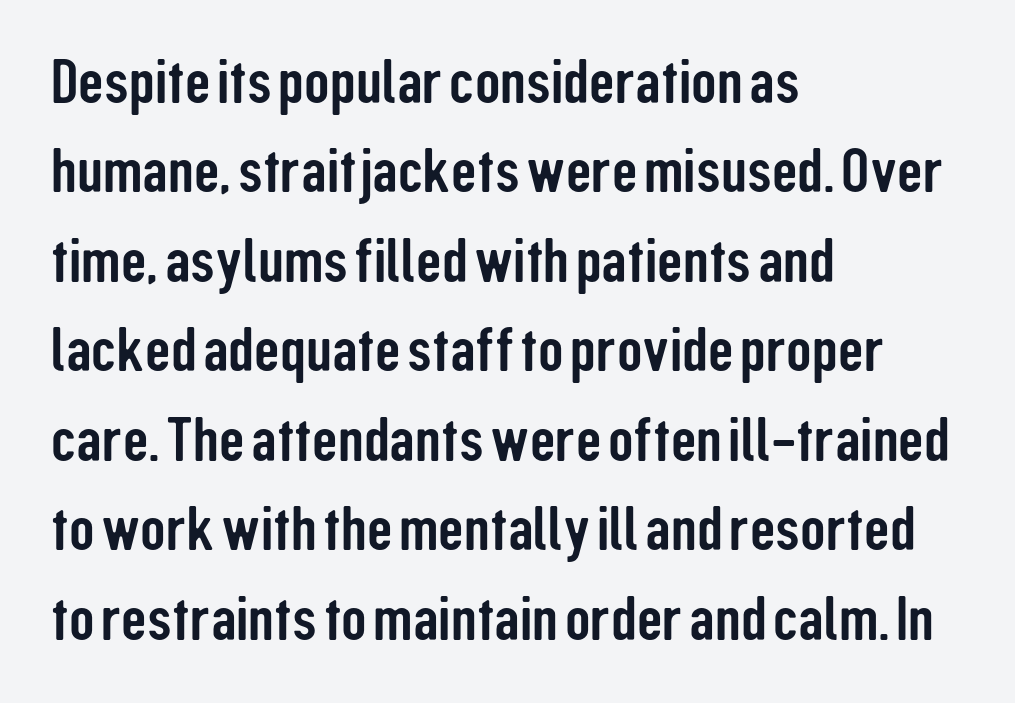
{"serif": "no", "italic": "no", "width": "condensed", "stroke_contrast": "low", "x_height": "medium", "monospaced": "no", "underline": "no", "align": "left", "line_spacing": "normal", "line_spacing_ratio": 1.42, "letter_spacing": "normal", "letter_spacing_em": 0.0, "glyph_px": 63}
